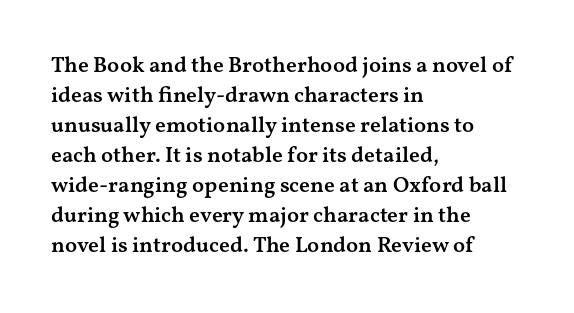
{"italic": "no", "bold": "semi", "underline": "no", "align": "left", "line_spacing": "normal", "line_spacing_ratio": 1.36, "letter_spacing": "normal", "letter_spacing_em": 0.0, "glyph_px": 22}
